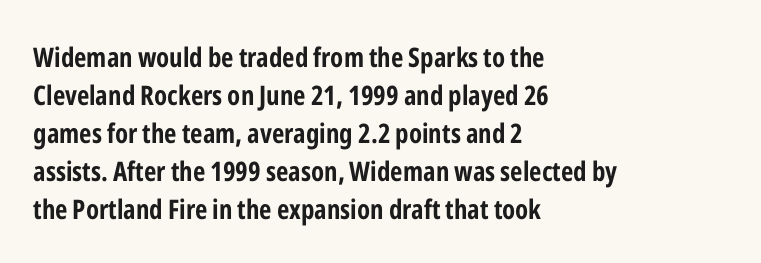
Nothing unusual about the tracking: characters are spaced as the font intends. Glance below the letters and you will spot only blank space. Designer's note — italics off, roman on. Alignment: flush left.
